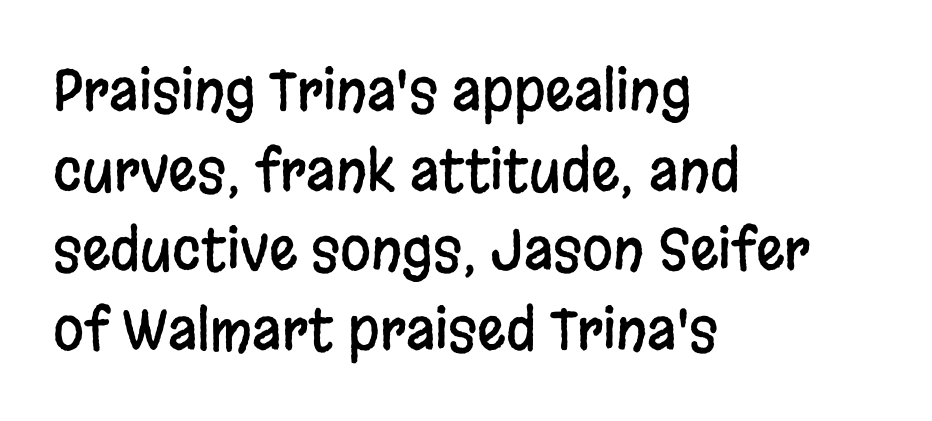
The lines in this sample share a left origin and differ only in where they stop. This rendering features lettering with no underline. The rendering uses natural spacing where letterforms have individual widths. The type sits square on the baseline with zero lean. One glance says typical: line gaps are just what's usual. Tracking here is standard; glyphs follow each other at the usual distance.
